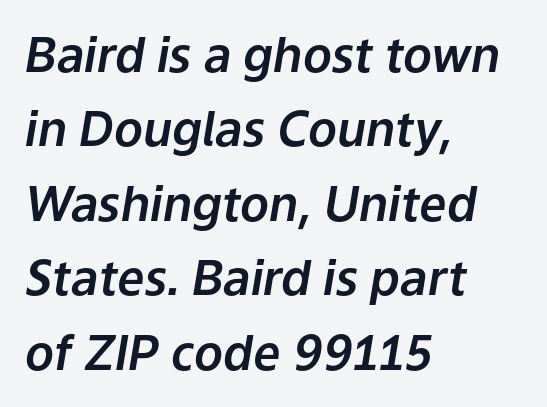
The image shows 48 px text type, italic (leaning right); set left-aligned, normal line spacing (1.55x), normal letter spacing, not underlined; low stroke contrast and a medium x-height.
